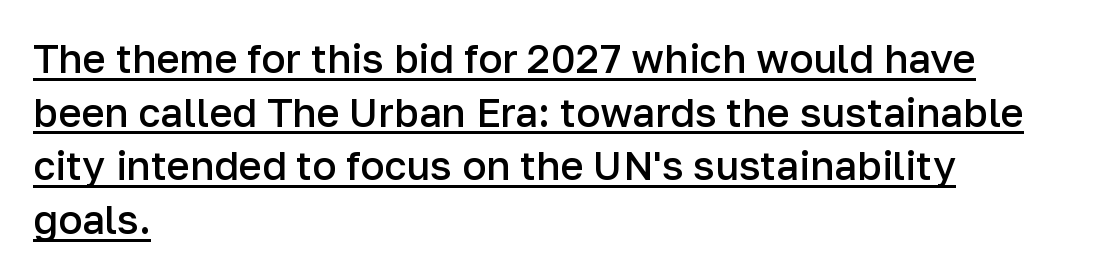
{"serif": "no", "italic": "no", "bold": "semi", "weight": "semibold", "width": "normal", "stroke_contrast": "low", "x_height": "medium", "monospaced": "no", "underline": "yes", "align": "left", "line_spacing": "normal", "line_spacing_ratio": 1.34, "letter_spacing": "normal", "letter_spacing_em": 0.0, "glyph_px": 40}
